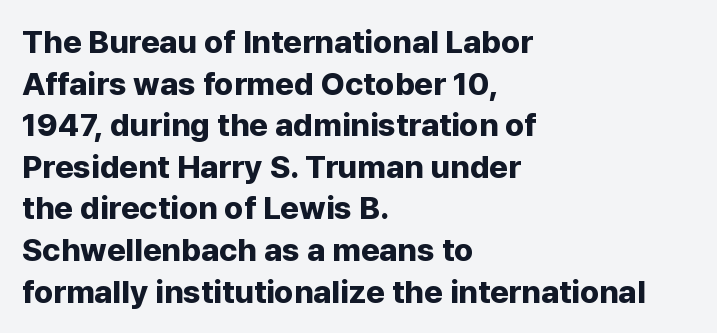
Vertically, the passage feels balanced, rows spaced as you'd expect. Layout note: lines flush left. The face used here is a sans, in the tradition of grotesques and geometrics. What stands out about the letter spacing? Nothing — it is the standard amount.
